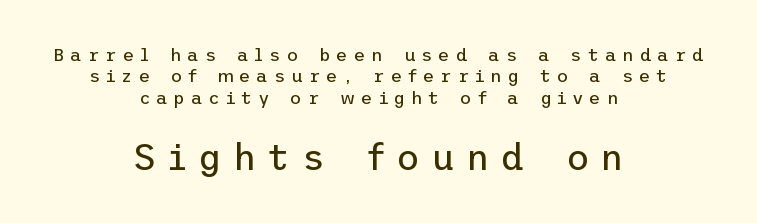
The image shows 36 px regular-weight sans-serif type, upright; set centered, line spacing 1.19x, unusually wide letter spacing (+0.32 em), not underlined; the second (bottom) block is 2.0x larger; low stroke contrast and a medium x-height.
